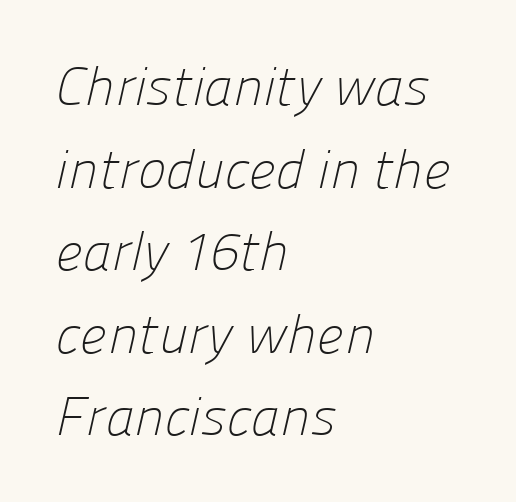
All the whitespace from short lines collects on the right. The designer left line spacing at the default. This sample has the flowing, uneven cadence of proportional lettering. Caption: standard tracking, unaltered.
